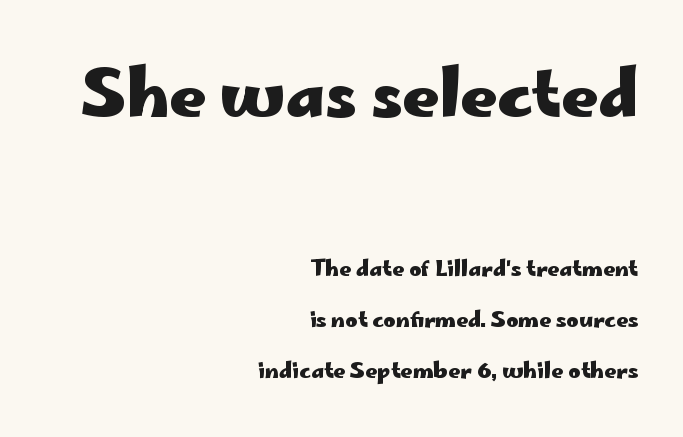
{"serif": "no", "italic": "no", "bold": "yes", "weight": "heavy", "width": "wide", "stroke_contrast": "low", "x_height": "small", "monospaced": "no", "underline": "no", "align": "right", "line_spacing": "loose", "line_spacing_ratio": 2.43, "letter_spacing": "normal", "letter_spacing_em": 0.0, "larger_block": "first", "size_ratio": 3.05, "glyph_px": 64}
